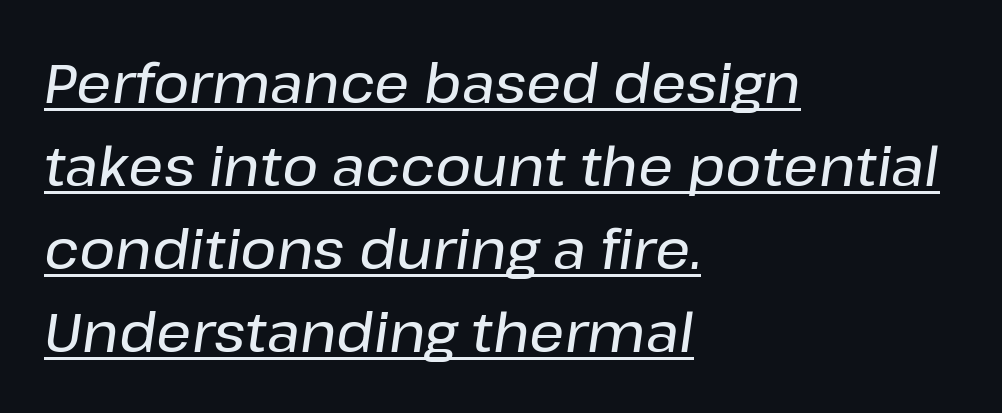
Q: Is the text italic (slanted)? A: Yes, it leans right by about 8 degrees.
Q: Is the text underlined? A: Yes.
Q: How is the paragraph aligned? A: Left-aligned.
Q: Is the spacing between letters normal or unusually wide? A: Normal.
Q: Is the spacing between lines tight, normal or loose? A: Normal.
Q: Width (condensed, normal, or wide)? A: Normal.
Q: Stroke contrast? A: Low.
Q: x-height? A: Medium.
Q: Monospaced? A: No.
